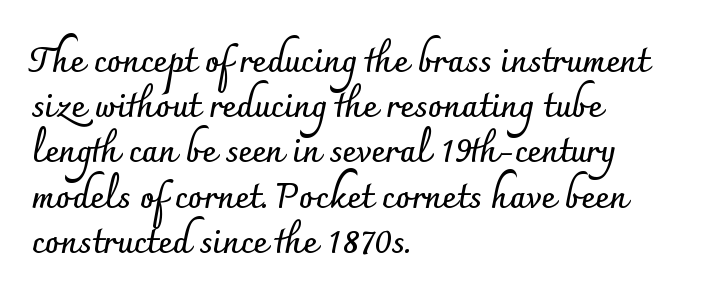
{"serif": "no", "bold": "yes", "weight": "semibold", "width": "normal", "stroke_contrast": "low", "x_height": "small", "monospaced": "no", "underline": "no", "align": "left", "line_spacing": "normal", "line_spacing_ratio": 1.33, "letter_spacing": "normal", "letter_spacing_em": 0.0, "glyph_px": 34}
